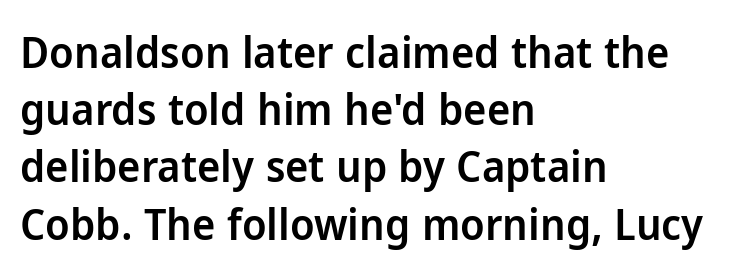
The image shows 44 px semibold sans-serif type, upright; set left-aligned, normal line spacing (1.3x), normal letter spacing, not underlined; low stroke contrast and a medium x-height.
